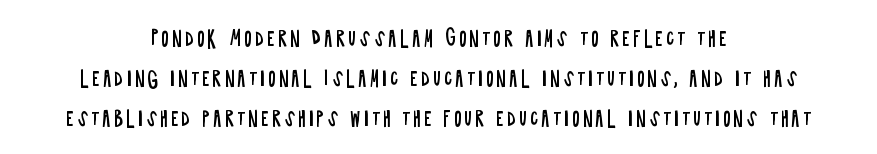
The image shows 20 px text type, upright; set centered, loose line spacing (2.0x), not underlined.
